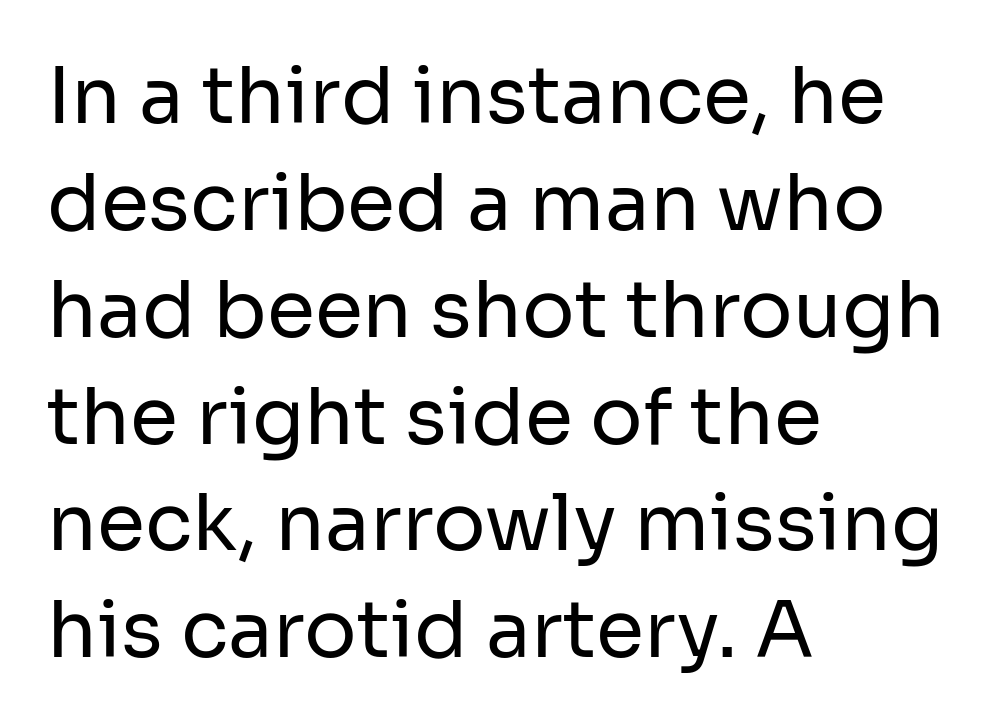
{"serif": "no", "italic": "no", "bold": "no", "weight": "regular", "width": "normal", "stroke_contrast": "low", "x_height": "medium", "monospaced": "no", "underline": "no", "align": "left", "line_spacing": "normal", "line_spacing_ratio": 1.37, "letter_spacing": "normal", "letter_spacing_em": 0.0, "glyph_px": 78}
